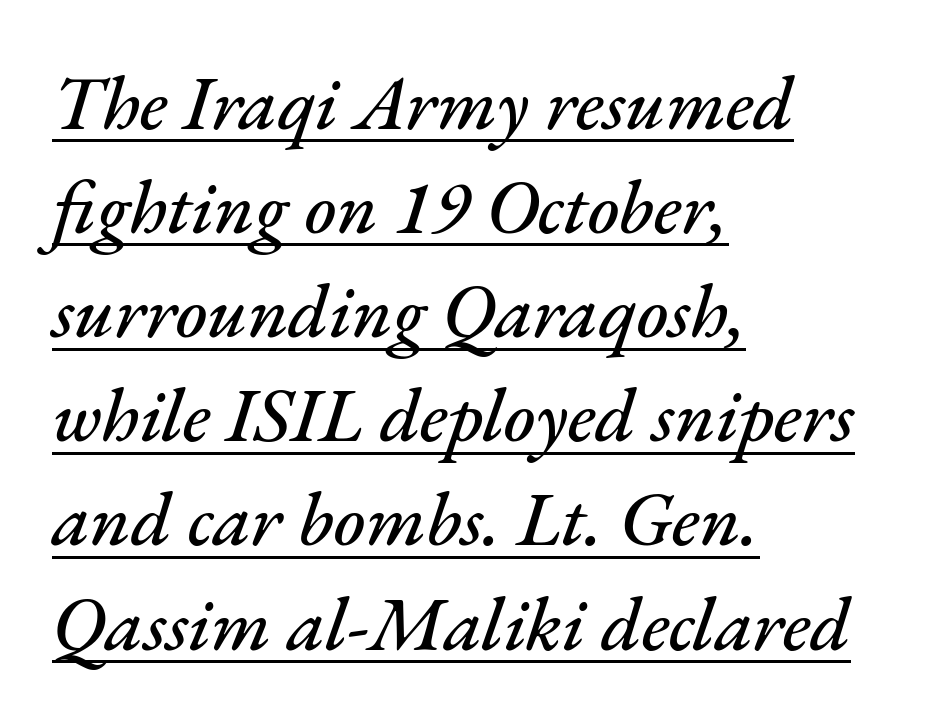
Q: Is the text italic (slanted)? A: Yes, it leans right by about 17 degrees.
Q: Is the text underlined? A: Yes.
Q: How is the paragraph aligned? A: Left-aligned.
Q: Is the spacing between letters normal or unusually wide? A: Normal.
Q: Is the spacing between lines tight, normal or loose? A: Normal.
Q: Width (condensed, normal, or wide)? A: Normal.
Q: Stroke contrast? A: Medium.
Q: x-height? A: Small.
Q: Monospaced? A: No.
